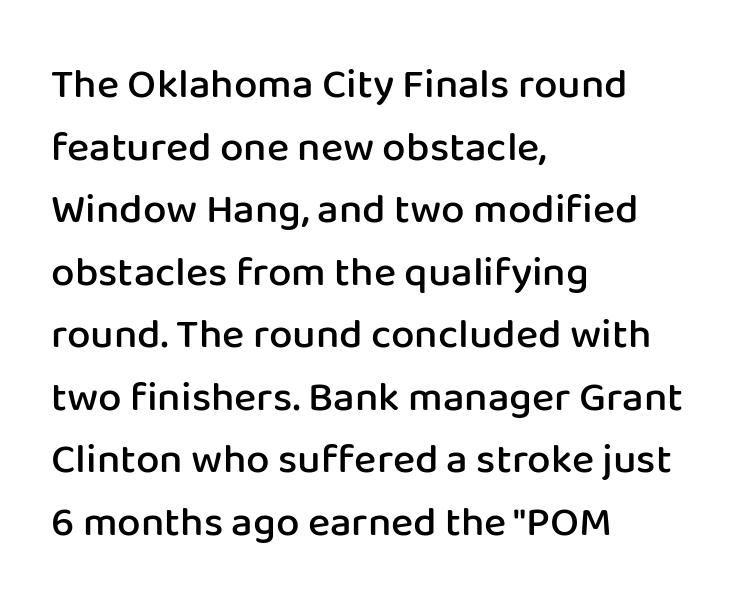
{"serif": "no", "italic": "no", "bold": "semi", "weight": "semibold", "width": "normal", "stroke_contrast": "low", "x_height": "medium", "monospaced": "no", "underline": "no", "align": "left", "line_spacing": "normal", "line_spacing_ratio": 1.49, "letter_spacing": "normal", "letter_spacing_em": 0.0, "glyph_px": 42}
